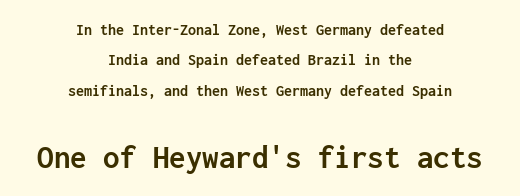
The image shows 33 px semibold sans-serif type, upright, monospaced; set centered, loose line spacing (1.9x), normal letter spacing, not underlined; the second (bottom) block is 2.06x larger; low stroke contrast and a medium x-height.
